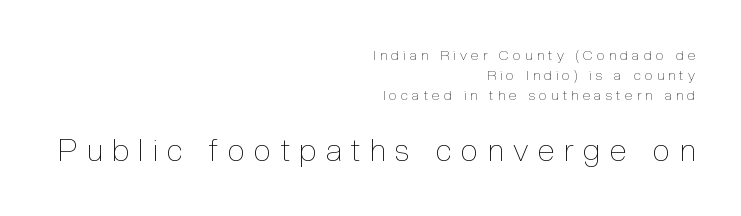
The image shows 31 px thin, condensed type, upright; set right-aligned, normal line spacing (1.44x), unusually wide letter spacing (+0.31 em), not underlined; the second (bottom) block is 2.21x larger; a medium x-height.
